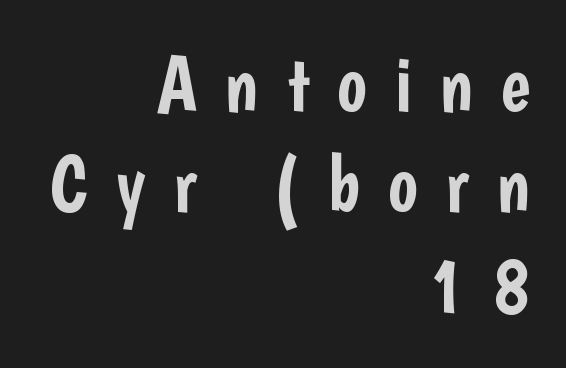
A typesetter would call this proportional, since set widths differ per character. Descenders are the only things crossing below the line. All the whitespace from short lines collects on the left. Notice how descenders clear the ascenders below comfortably — that's standard leading. Italic: no, the glyphs are upright roman. The type family on display is of the sans-serif kind.
